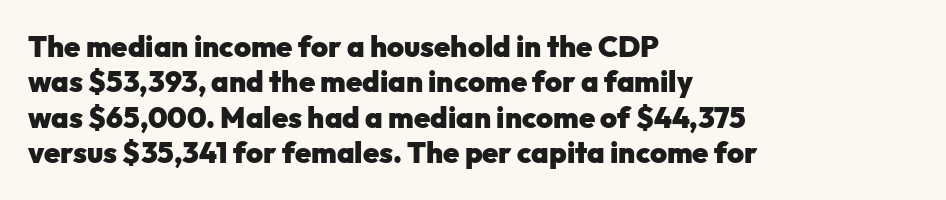
{"serif": "no", "italic": "no", "bold": "yes", "weight": "heavy", "width": "normal", "stroke_contrast": "low", "x_height": "medium", "monospaced": "no", "underline": "no", "align": "left", "line_spacing_ratio": 1.22, "letter_spacing": "normal", "letter_spacing_em": 0.0, "glyph_px": 29}
